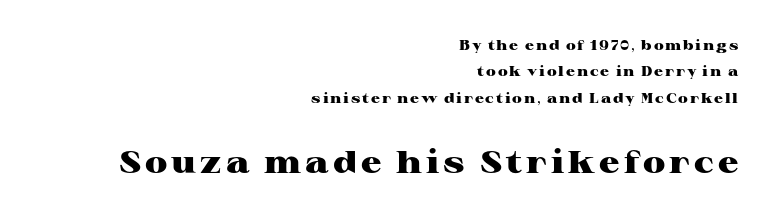
{"serif": "yes", "italic": "no", "bold": "yes", "weight": "heavy", "width": "wide", "stroke_contrast": "high", "x_height": "medium", "monospaced": "no", "underline": "no", "align": "right", "line_spacing_ratio": 1.89, "larger_block": "second", "size_ratio": 2.29, "glyph_px": 32}
